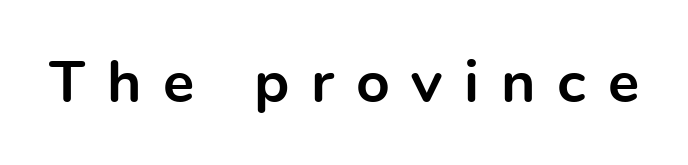
{"serif": "no", "italic": "no", "bold": "yes", "weight": "bold", "width": "normal", "x_height": "medium", "monospaced": "no", "underline": "no", "letter_spacing": "wide", "letter_spacing_em": 0.37, "glyph_px": 59}
